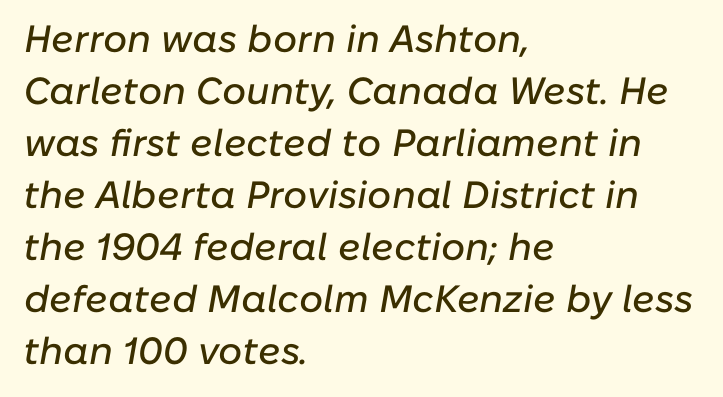
The image shows 38 px text type, italic (leaning right); set left-aligned, normal line spacing (1.37x), normal letter spacing, not underlined; low stroke contrast and a medium x-height.
